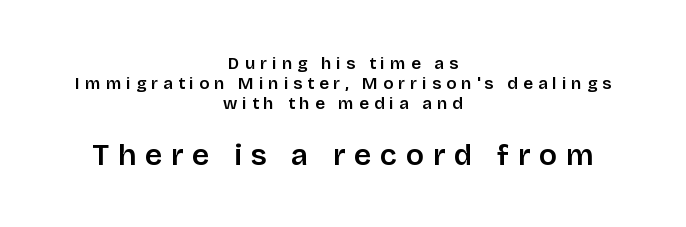
Typographic density is moderately raised because the face is semibold. Type style note: lacks serifs. Top chunk: small. Bottom chunk: large. You can tell it's not italic because the verticals are truly vertical.
